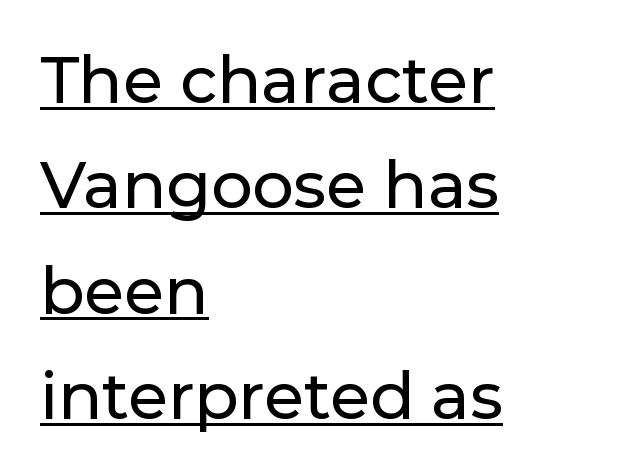
Serif or sans? Sans — the stroke terminals are bare. The letters advance in unequal steps, a hallmark of proportional type. Evenly set lines give the paragraph a standard silhouette. These characters rest on top of a visible drawn line.
